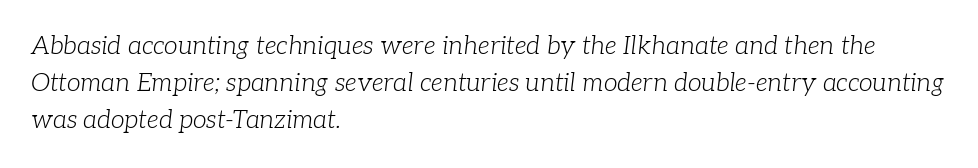
The image shows 25 px text type, italic (leaning right); set left-aligned, normal line spacing (1.49x), normal letter spacing, not underlined.
